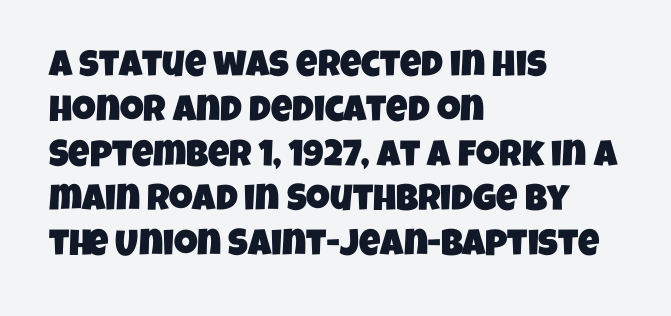
Q: Is the typeface a serif or a sans-serif typeface? A: Sans-serif.
Q: Is the text underlined? A: No.
Q: How is the paragraph aligned? A: Left-aligned.
Q: Is the spacing between letters normal or unusually wide? A: Normal.
Q: Width (condensed, normal, or wide)? A: Condensed.
Q: Stroke contrast? A: Low.
Q: x-height? A: Large.
Q: Monospaced? A: No.
